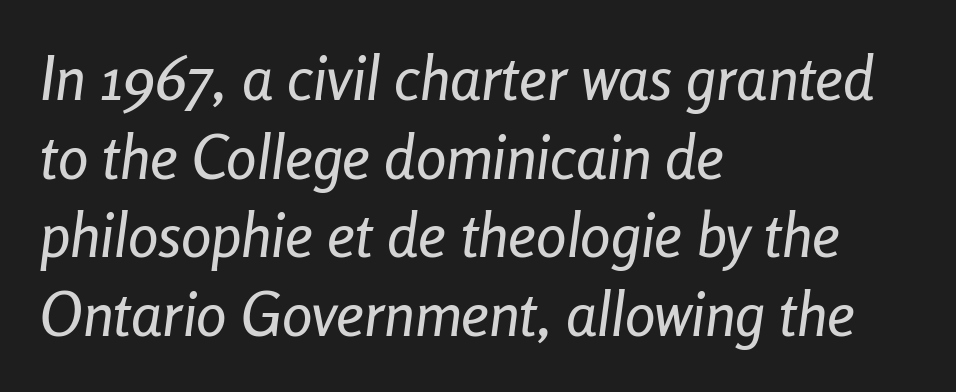
The image shows 61 px condensed type, italic (leaning right); set left-aligned, normal line spacing (1.29x), normal letter spacing, not underlined; low stroke contrast and a medium x-height.
